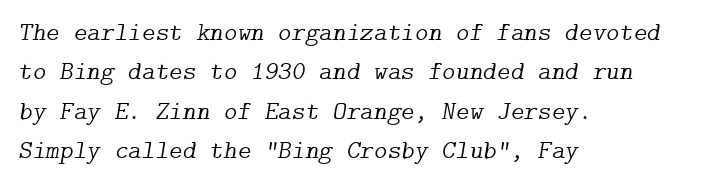
{"italic": "yes", "lean": "right", "slant_degrees": 9, "bold": "no", "underline": "no", "align": "left", "line_spacing": "normal", "line_spacing_ratio": 1.51, "letter_spacing": "normal", "letter_spacing_em": 0.0, "glyph_px": 26}
